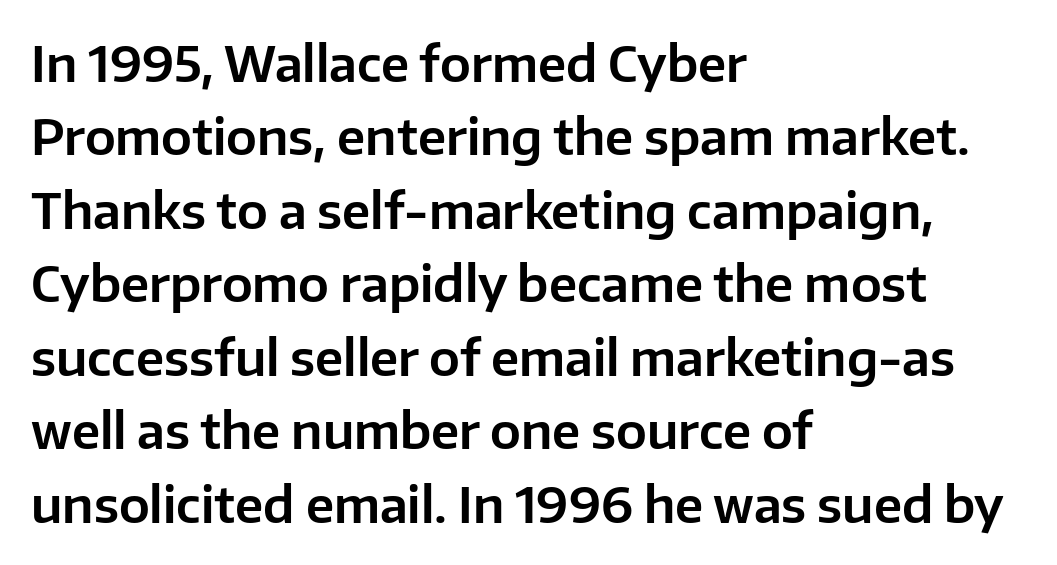
{"serif": "no", "italic": "no", "width": "normal", "stroke_contrast": "low", "x_height": "medium", "monospaced": "no", "underline": "no", "align": "left", "line_spacing": "normal", "line_spacing_ratio": 1.5, "letter_spacing": "normal", "letter_spacing_em": 0.0, "glyph_px": 49}
